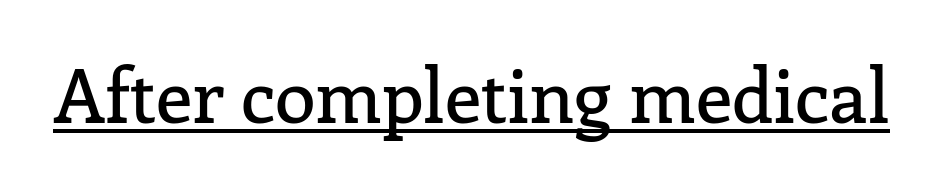
{"serif": "yes", "italic": "no", "width": "normal", "stroke_contrast": "low", "x_height": "medium", "monospaced": "no", "underline": "yes", "letter_spacing": "normal", "letter_spacing_em": 0.0, "glyph_px": 74}
